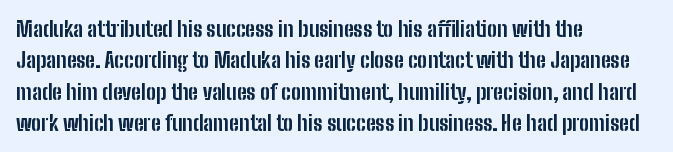
The passage shown is emphatically bold. The specimen reads as upright at a glance. Alignment: flush left. What stands out about the letter spacing? Nothing — it is the standard amount. The block of text has a typical density, with ordinary space between rows. The words here are not underlined.
